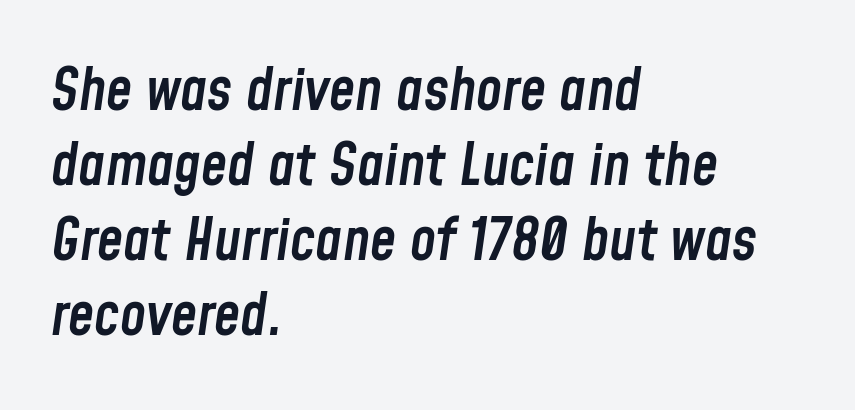
Weight: semibold (demi). Interline gaps are of average width in this sample. The space directly below the letters is spotless. Italic? Definitely — the glyphs are oblique. A typesetter would call this proportional, since set widths differ per character. Notice how the passage keeps a crisp vertical edge on the left only.
